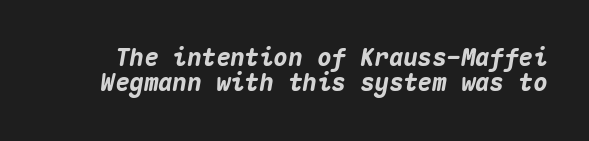
{"italic": "yes", "lean": "right", "slant_degrees": 10, "bold": "yes", "underline": "no", "line_spacing": "tight", "line_spacing_ratio": 1.05, "letter_spacing": "normal", "letter_spacing_em": 0.0, "glyph_px": 24}
